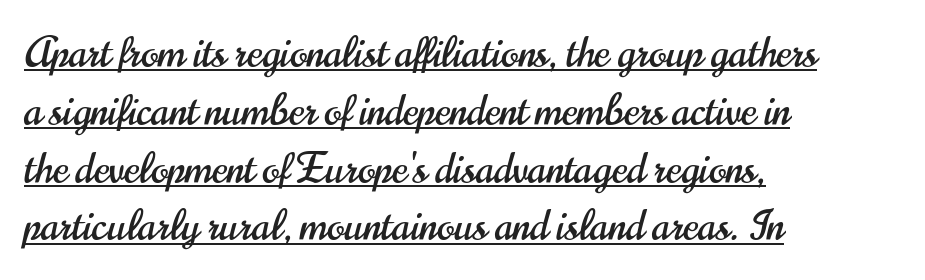
Vertically, the passage feels balanced, rows spaced as you'd expect. Typeset ragged right — the left edge is the straight one. Character widths vary here, with narrow letters taking less room than wide ones. This sample carries an underscore along the baseline area.
